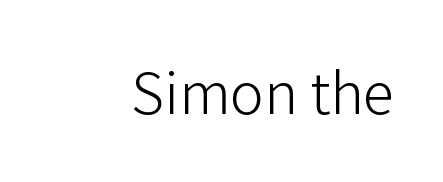
The image shows 63 px light sans-serif type, upright; set normal letter spacing, not underlined; low stroke contrast and a medium x-height.
